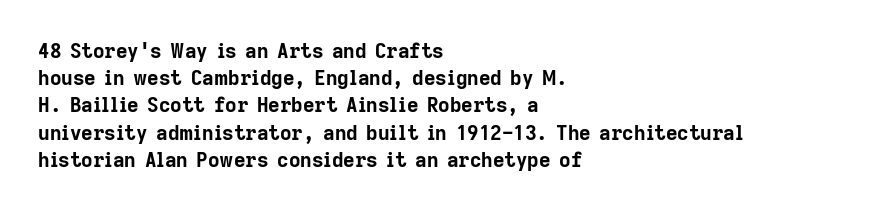
The image shows 20 px bold type, upright; set left-aligned, normal line spacing (1.36x), normal letter spacing, not underlined.
